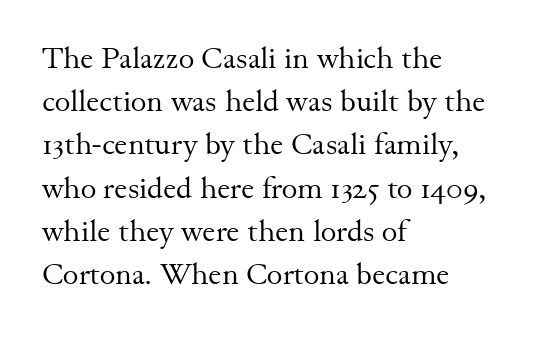
Does the leading feel generous? No, just average. Characters remain perfectly vertical along every line. Nobody drew a line under any word here. The paragraph has a hard left edge and a soft right edge. Each letter keeps its own natural width here, so spacing adapts to shape.
